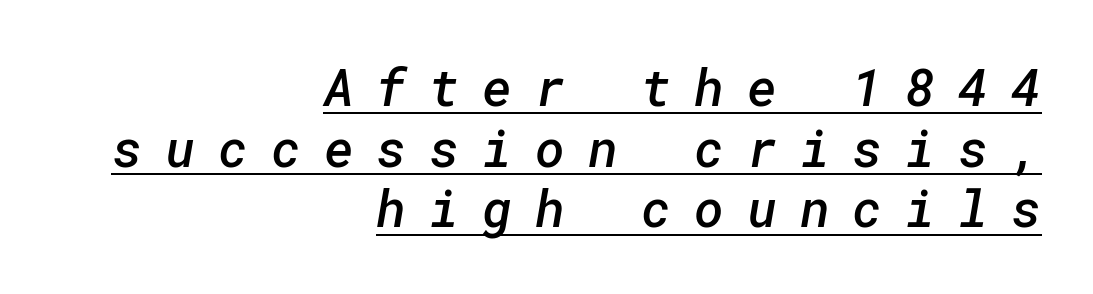
{"serif": "no", "bold": "semi", "weight": "semibold", "width": "normal", "stroke_contrast": "low", "x_height": "medium", "underline": "yes", "align": "right", "line_spacing_ratio": 1.19, "letter_spacing": "wide", "letter_spacing_em": 0.45, "glyph_px": 51}
